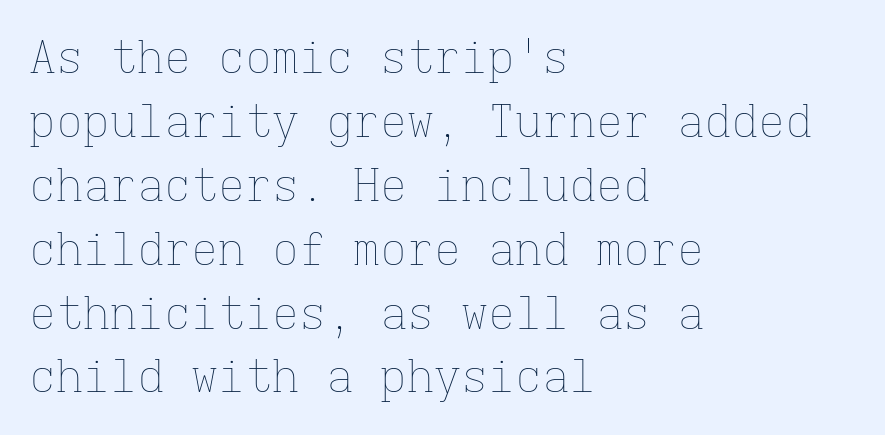
Q: Is the text bold? A: No.
Q: Is the text italic (slanted)? A: No, it is upright.
Q: Is the text underlined? A: No.
Q: How is the paragraph aligned? A: Left-aligned.
Q: Is the spacing between letters normal or unusually wide? A: Normal.
Q: Is the spacing between lines tight, normal or loose? A: Normal.
Q: Width (condensed, normal, or wide)? A: Normal.
Q: Stroke contrast? A: Low.
Q: x-height? A: Medium.
Q: Monospaced? A: Yes.
